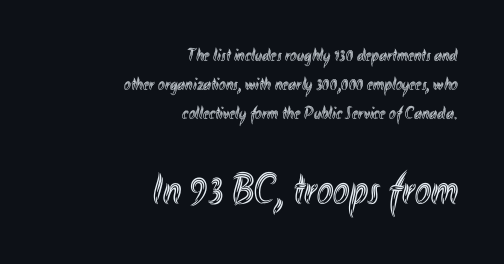
Whoever set this chose a conventional vertical rhythm. The letters advance in unequal steps, a hallmark of proportional type. These lines are set flush right with a ragged left edge. You could call the tracking neutral — neither tight nor loose. The following chunk of copy outweighs the initial chunk in type size. The space directly below the letters is spotless.
